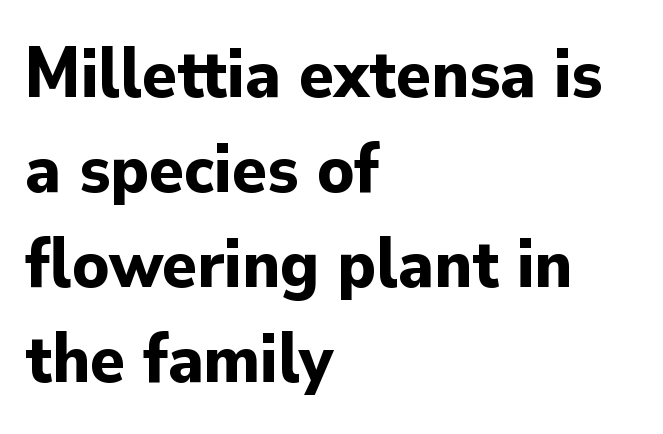
Q: Is the text bold? A: Yes.
Q: Is the text italic (slanted)? A: No, it is upright.
Q: Is the typeface a serif or a sans-serif typeface? A: Sans-serif.
Q: Is the text underlined? A: No.
Q: How is the paragraph aligned? A: Left-aligned.
Q: Is the spacing between letters normal or unusually wide? A: Normal.
Q: Is the spacing between lines tight, normal or loose? A: Normal.
Q: Width (condensed, normal, or wide)? A: Normal.
Q: Stroke contrast? A: Low.
Q: x-height? A: Small.
Q: Monospaced? A: No.
